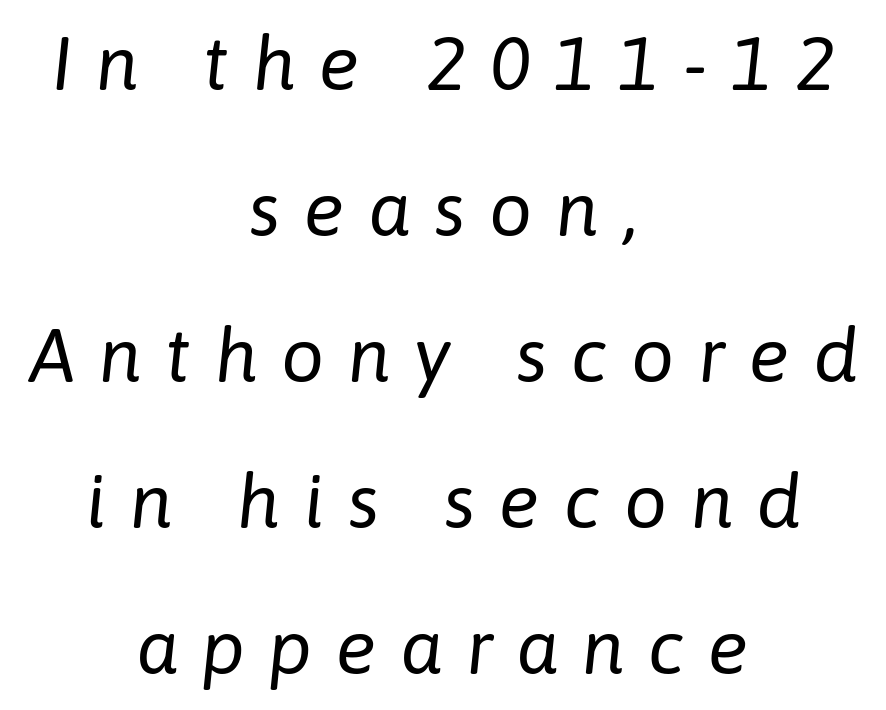
The image shows 76 px regular-weight type, italic (leaning right); set centered, loose line spacing (1.92x), unusually wide letter spacing (+0.31 em), not underlined; low stroke contrast and a medium x-height.
